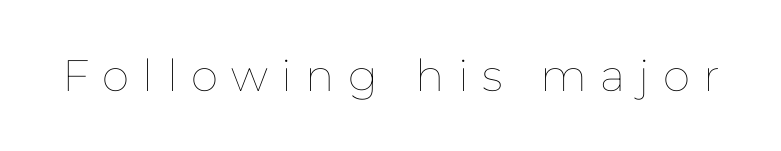
{"italic": "no", "bold": "no", "weight": "thin", "width": "normal", "stroke_contrast": "low", "x_height": "medium", "monospaced": "no", "underline": "no", "letter_spacing": "wide", "letter_spacing_em": 0.3, "glyph_px": 44}
